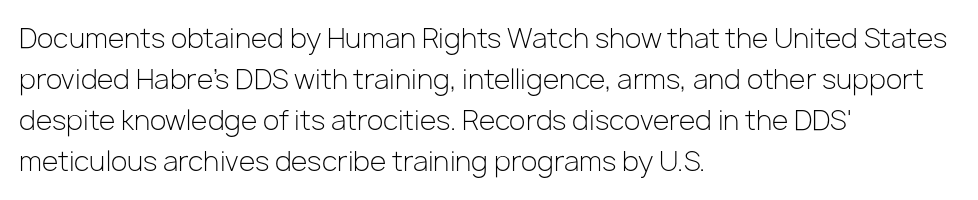
On a weight scale, this lands at 450 or below. The passage shown has conventional tracking throughout. A normal amount of white space separates one row of letters from the next. The rag falls on the right side of this text block.
